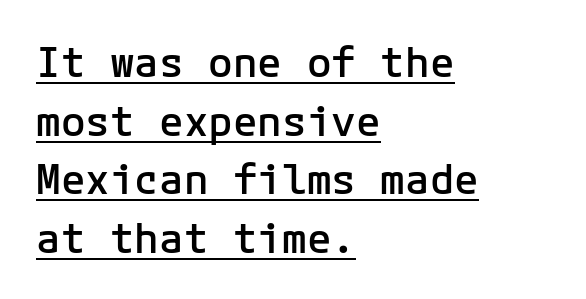
The image shows 41 px semibold sans-serif type, upright; set left-aligned, normal line spacing (1.43x), normal letter spacing, underlined; low stroke contrast and a medium x-height.
